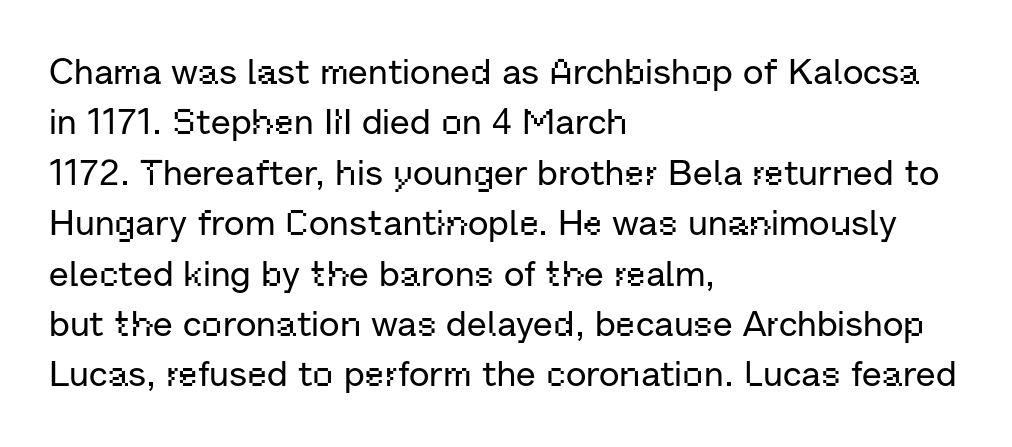
The image shows 36 px sans-serif type, upright; set left-aligned, normal line spacing (1.4x), normal letter spacing, not underlined; low stroke contrast and a medium x-height.
